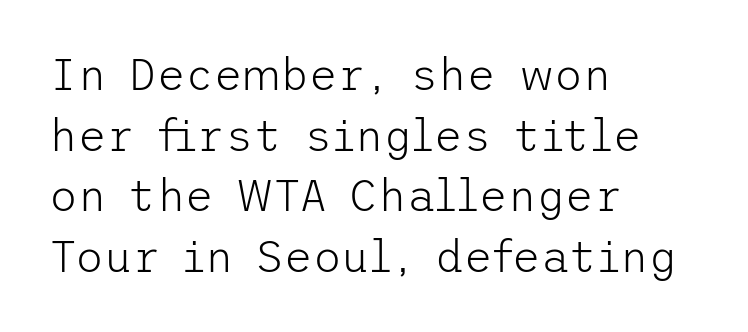
{"serif": "no", "italic": "no", "bold": "no", "weight": "light", "width": "normal", "stroke_contrast": "low", "x_height": "medium", "underline": "no", "align": "left", "line_spacing": "normal", "line_spacing_ratio": 1.38, "letter_spacing": "normal", "letter_spacing_em": 0.0, "glyph_px": 44}
